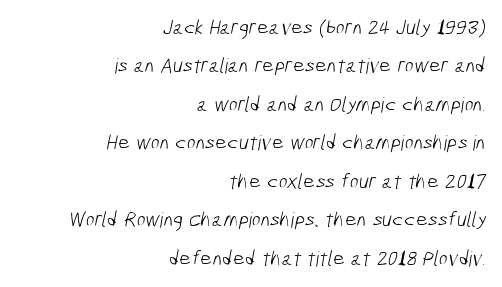
{"bold": "no", "underline": "no", "align": "right", "line_spacing_ratio": 1.83, "letter_spacing": "normal", "letter_spacing_em": 0.0, "glyph_px": 21}
